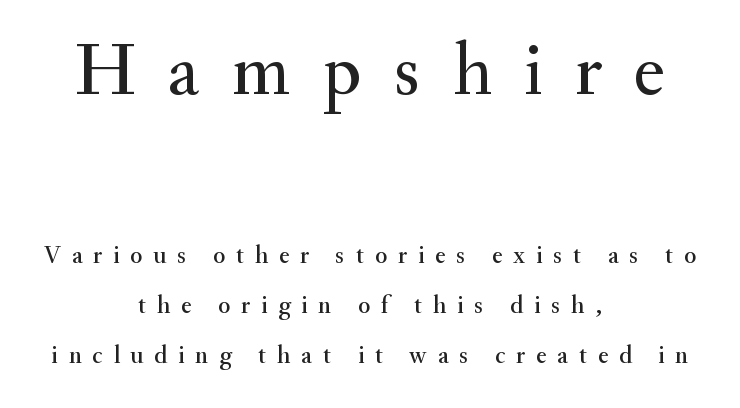
The image shows 74 px serif type, upright; set centered, loose line spacing (1.99x), unusually wide letter spacing (+0.43 em), not underlined; the first (top) block is 2.96x larger; medium stroke contrast and a small x-height.
